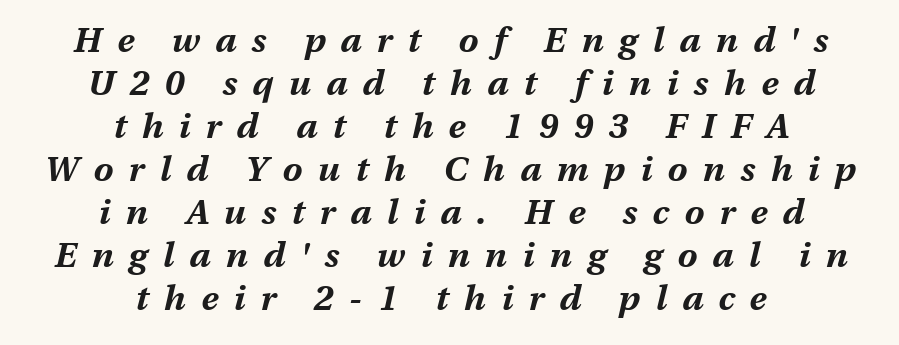
Q: Is the text bold? A: Yes.
Q: Is the text italic (slanted)? A: Yes, it leans right by about 13 degrees.
Q: Is the text underlined? A: No.
Q: How is the paragraph aligned? A: Centered.
Q: Is the spacing between letters normal or unusually wide? A: Unusually wide.
Q: Width (condensed, normal, or wide)? A: Normal.
Q: Stroke contrast? A: Medium.
Q: x-height? A: Medium.
Q: Monospaced? A: No.
